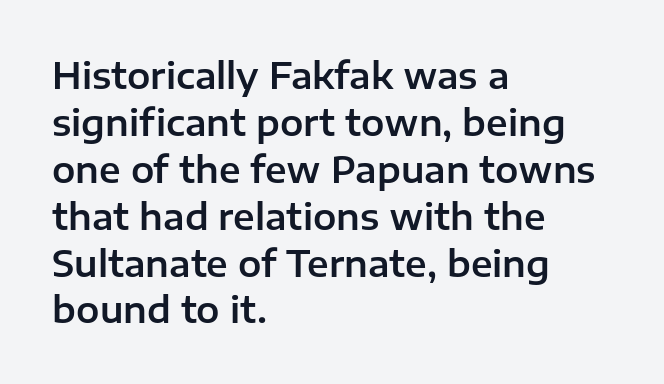
Q: Is the text italic (slanted)? A: No, it is upright.
Q: Is the typeface a serif or a sans-serif typeface? A: Sans-serif.
Q: Is the text underlined? A: No.
Q: How is the paragraph aligned? A: Left-aligned.
Q: Is the spacing between letters normal or unusually wide? A: Normal.
Q: Is the spacing between lines tight, normal or loose? A: Normal.
Q: Width (condensed, normal, or wide)? A: Normal.
Q: Stroke contrast? A: Low.
Q: x-height? A: Medium.
Q: Monospaced? A: No.
